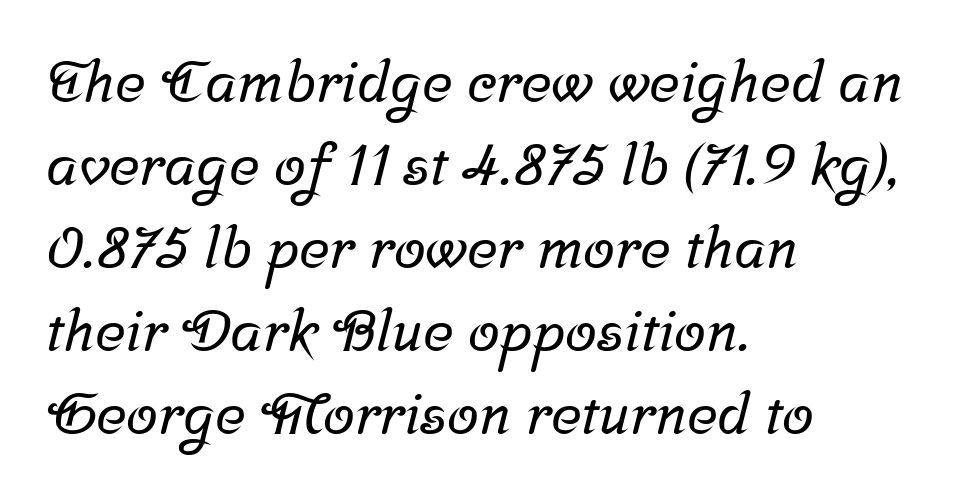
{"width": "normal", "stroke_contrast": "low", "x_height": "medium", "monospaced": "no", "underline": "no", "align": "left", "line_spacing": "normal", "line_spacing_ratio": 1.43, "letter_spacing": "normal", "letter_spacing_em": 0.0, "glyph_px": 58}
